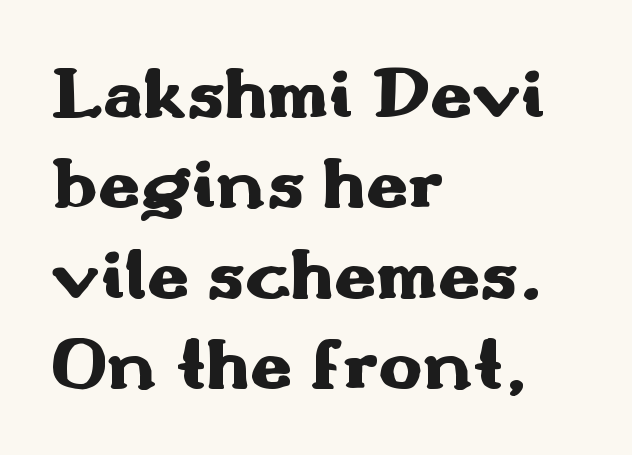
Q: Is the text bold? A: Yes.
Q: Is the text italic (slanted)? A: No, it is upright.
Q: Is the typeface a serif or a sans-serif typeface? A: Sans-serif.
Q: Is the text underlined? A: No.
Q: How is the paragraph aligned? A: Left-aligned.
Q: Is the spacing between letters normal or unusually wide? A: Normal.
Q: Width (condensed, normal, or wide)? A: Wide.
Q: Stroke contrast? A: Medium.
Q: x-height? A: Small.
Q: Monospaced? A: No.
